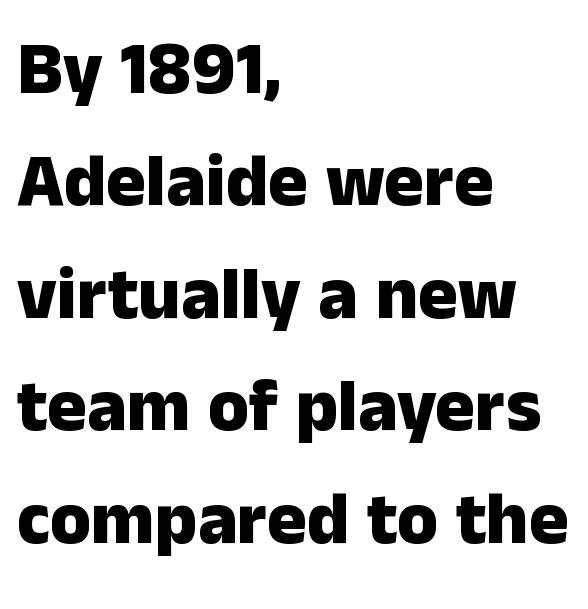
Words appear dense and cohesive because spacing is normal. Vertical spacing — default. Posture: straight, roman, zero tilt. A classic flush-left, rag-right setting is used for this passage. No word sits above an underline.
